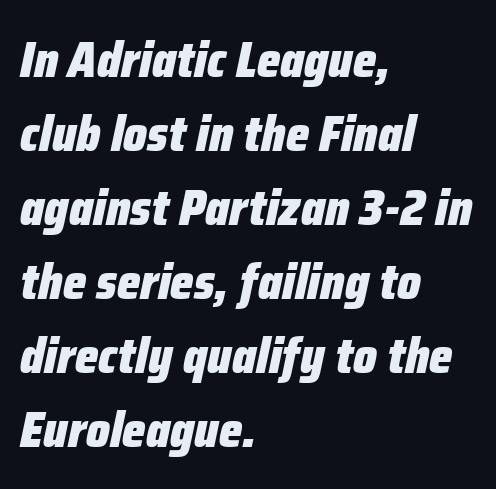
The glyphs look as if they've been sheared to an angle. The baseline area is clear. Students, observe: this is what conventionally led text looks like. Horizontal alignment here is leftward, the default for most running prose. Plenty of ink on the page — the face is bold.
